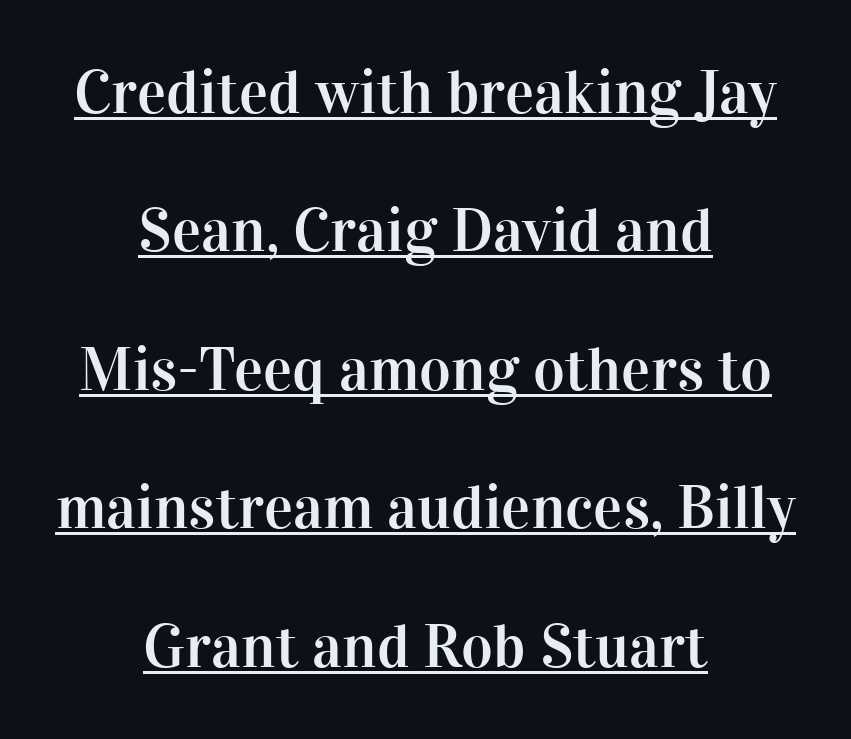
Q: Is the text italic (slanted)? A: No, it is upright.
Q: Is the typeface a serif or a sans-serif typeface? A: Serif.
Q: Is the text underlined? A: Yes.
Q: How is the paragraph aligned? A: Centered.
Q: Is the spacing between letters normal or unusually wide? A: Normal.
Q: Is the spacing between lines tight, normal or loose? A: Loose.
Q: Width (condensed, normal, or wide)? A: Normal.
Q: Stroke contrast? A: High.
Q: x-height? A: Medium.
Q: Monospaced? A: No.
